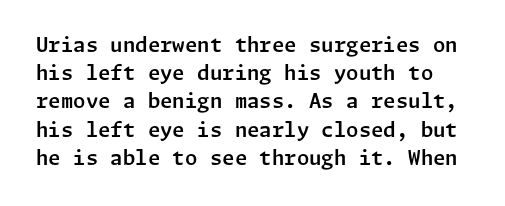
{"italic": "no", "underline": "no", "line_spacing": "normal", "line_spacing_ratio": 1.41, "letter_spacing": "normal", "letter_spacing_em": 0.0, "glyph_px": 20}
